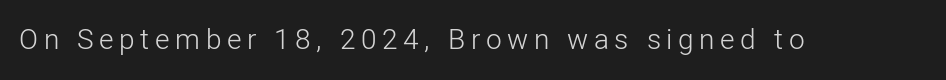
Note the varied advance widths — an 'i' is clearly narrower than an 'm'. Notice how the stems are strictly vertical — no italics here. The face used here is rendered with a markedly widened letterfit. Are there feet on the stems? There aren't — it's a sans. Unbolded letterforms with no extra heft. Check under the words: just untouched page.
